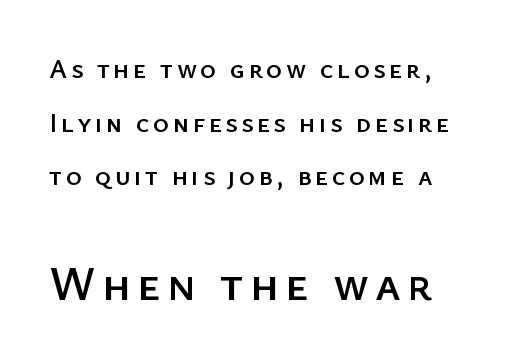
{"serif": "no", "italic": "no", "width": "normal", "stroke_contrast": "low", "x_height": "medium", "monospaced": "no", "underline": "no", "align": "left", "line_spacing": "loose", "line_spacing_ratio": 1.99, "larger_block": "second", "size_ratio": 1.78, "glyph_px": 48}
